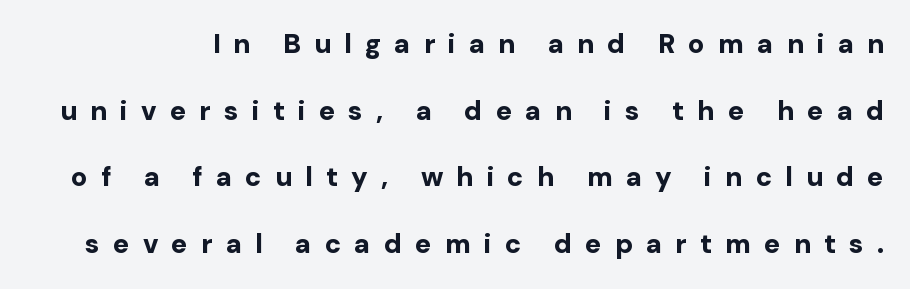
The image shows 27 px bold type, upright; set loose line spacing (2.47x), unusually wide letter spacing (+0.49 em), not underlined.
